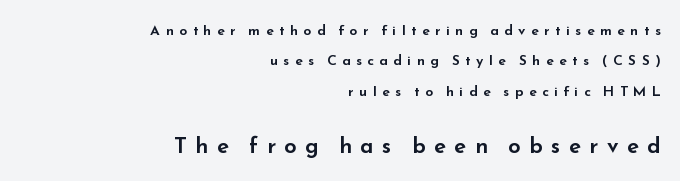
{"italic": "no", "underline": "no", "align": "right", "line_spacing": "loose", "line_spacing_ratio": 2.17, "letter_spacing": "wide", "letter_spacing_em": 0.39, "larger_block": "second", "size_ratio": 1.57, "glyph_px": 22}
